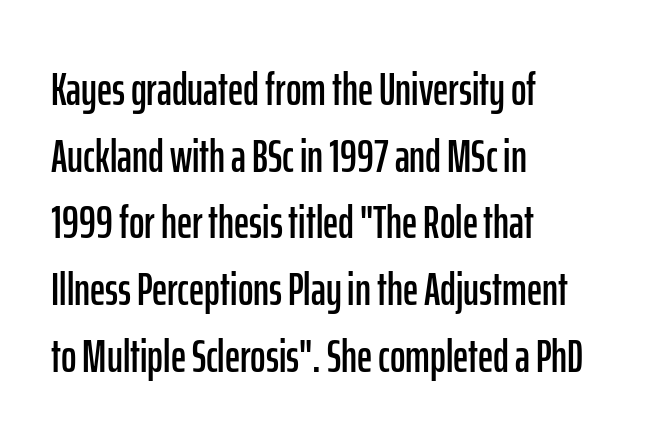
The image shows 47 px condensed sans-serif type, upright; set left-aligned, normal line spacing (1.42x), normal letter spacing, not underlined; low stroke contrast and a medium x-height.
